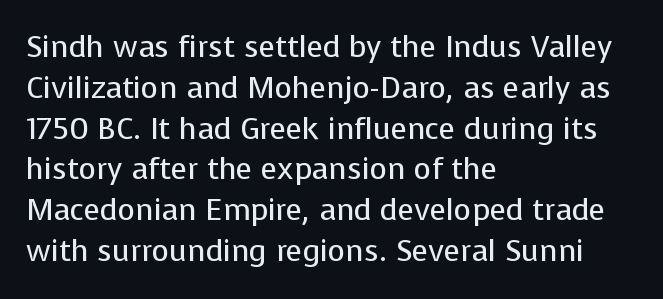
Characters remain perfectly vertical along every line. Stem width sits at or under what a default text font uses. Only glyphs here, with clear space below each row. The vertical gap from one line to the next is medium. Each letter keeps its own natural width here, so spacing adapts to shape.
